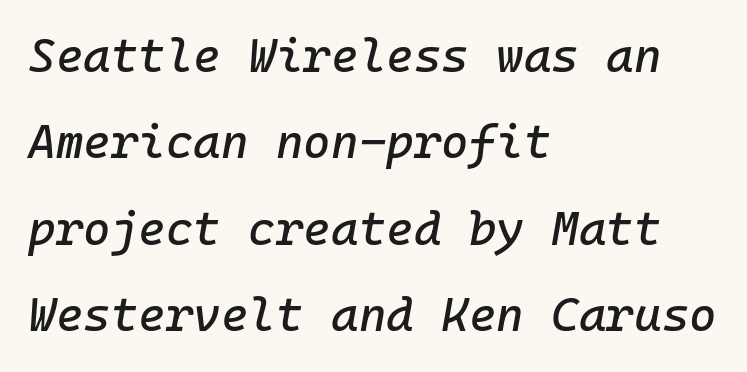
The image shows 47 px text type, italic (leaning right); set left-aligned, line spacing 1.84x, normal letter spacing, not underlined; low stroke contrast and a medium x-height.
